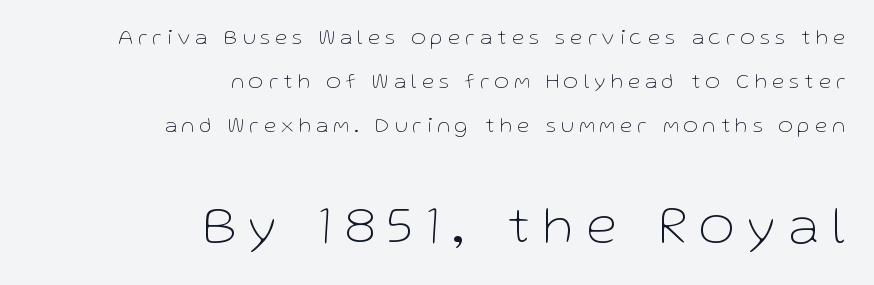
Q: Is the text bold? A: No.
Q: Is the text italic (slanted)? A: No, it is upright.
Q: Is the typeface a serif or a sans-serif typeface? A: Sans-serif.
Q: Is the text underlined? A: No.
Q: How is the paragraph aligned? A: Right-aligned.
Q: Is the spacing between letters normal or unusually wide? A: Unusually wide.
Q: Is the spacing between lines tight, normal or loose? A: Loose.
Q: Which block of text is set in a larger size, the first (top) or the second (bottom)? A: The second (bottom) one.
Q: Width (condensed, normal, or wide)? A: Normal.
Q: Stroke contrast? A: Low.
Q: x-height? A: Medium.
Q: Monospaced? A: No.
